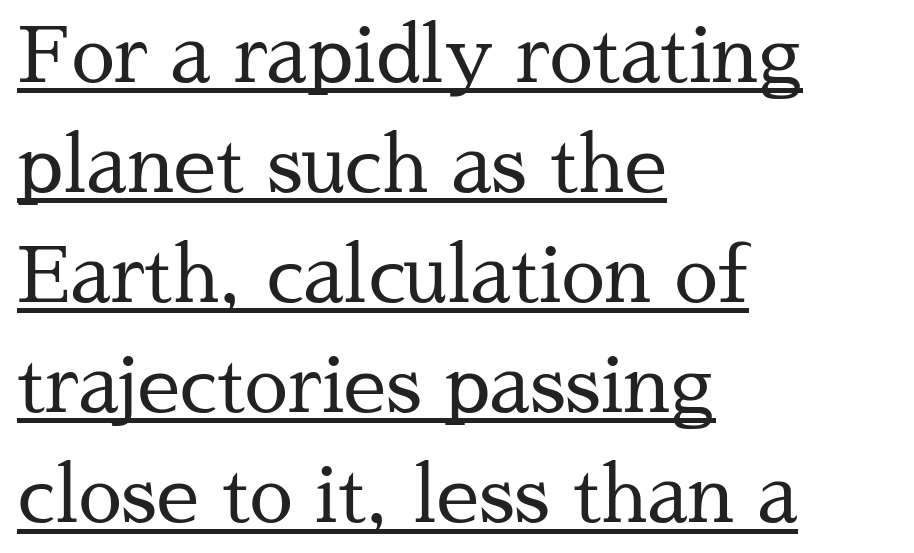
{"serif": "yes", "italic": "no", "bold": "no", "weight": "regular", "width": "normal", "stroke_contrast": "medium", "x_height": "medium", "monospaced": "no", "underline": "yes", "align": "left", "line_spacing": "normal", "line_spacing_ratio": 1.43, "letter_spacing": "normal", "letter_spacing_em": 0.0, "glyph_px": 77}
